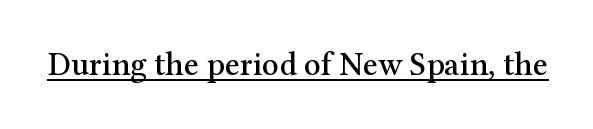
Q: Is the text italic (slanted)? A: No, it is upright.
Q: Is the typeface a serif or a sans-serif typeface? A: Serif.
Q: Is the text underlined? A: Yes.
Q: Is the spacing between letters normal or unusually wide? A: Normal.
Q: Width (condensed, normal, or wide)? A: Normal.
Q: Stroke contrast? A: Medium.
Q: x-height? A: Medium.
Q: Monospaced? A: No.
